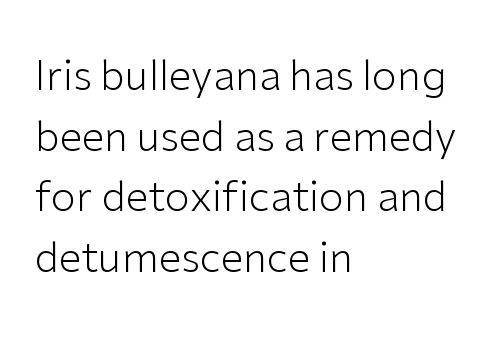
The image shows 41 px light sans-serif type, upright; set left-aligned, normal line spacing (1.48x), normal letter spacing, not underlined; low stroke contrast and a medium x-height.
